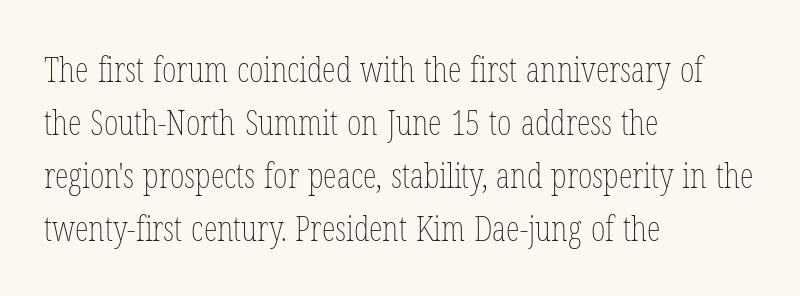
Q: Is the text bold? A: No.
Q: Is the text italic (slanted)? A: No, it is upright.
Q: Is the text underlined? A: No.
Q: How is the paragraph aligned? A: Left-aligned.
Q: Is the spacing between letters normal or unusually wide? A: Normal.
Q: Is the spacing between lines tight, normal or loose? A: Normal.
Q: Width (condensed, normal, or wide)? A: Condensed.
Q: Stroke contrast? A: Low.
Q: x-height? A: Medium.
Q: Monospaced? A: No.
